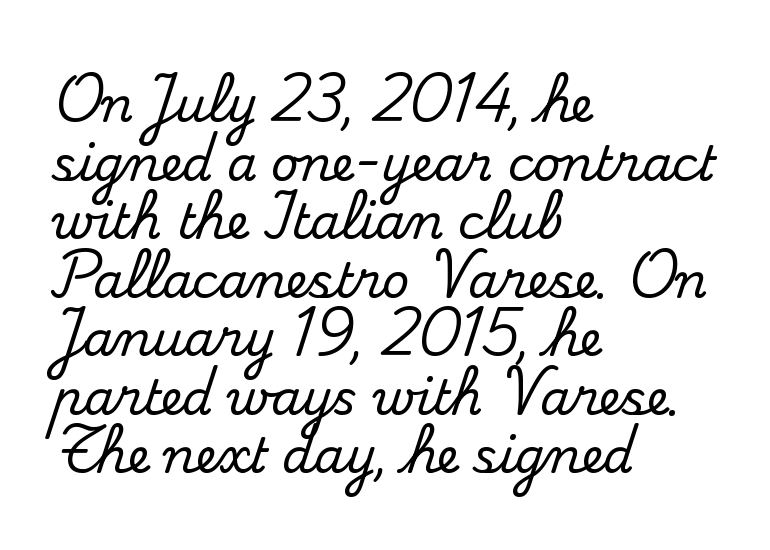
The image shows 48 px text type; set left-aligned, line spacing 1.22x, normal letter spacing, not underlined; medium stroke contrast and a small x-height.
